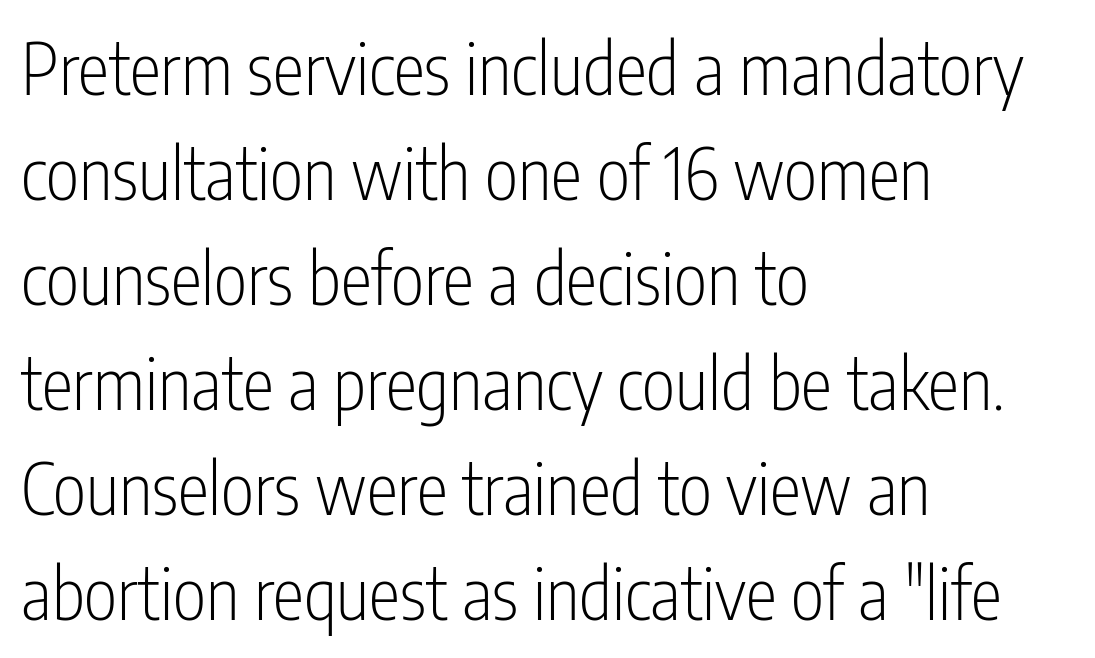
{"serif": "no", "italic": "no", "bold": "no", "weight": "light", "width": "condensed", "stroke_contrast": "low", "x_height": "medium", "monospaced": "no", "underline": "no", "align": "left", "line_spacing": "normal", "line_spacing_ratio": 1.48, "letter_spacing": "normal", "letter_spacing_em": 0.0, "glyph_px": 71}
